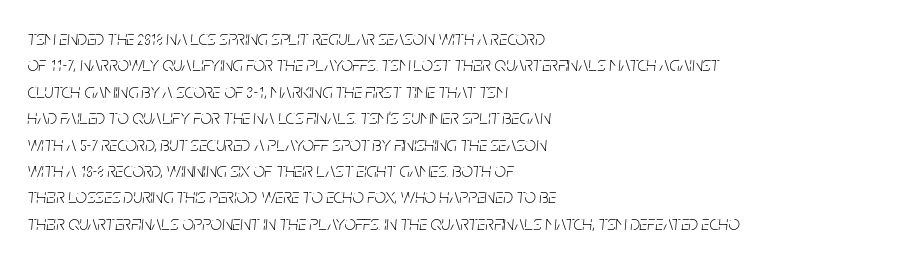
Standard letterfit; no display-style spreading of the glyphs. Teacher's note: observe the even left margin — that is flush-left alignment. The weight tops out at a normal text grade. A clean baseline with only descenders dipping below it. Notice how descenders clear the ascenders below comfortably — that's standard leading.
